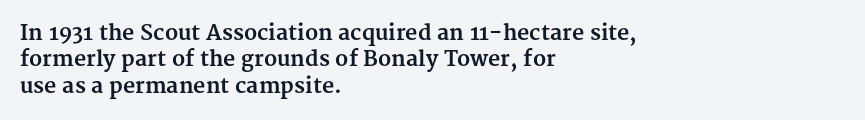
The image shows 21 px bold type, upright; set left-aligned, normal line spacing (1.26x), normal letter spacing, not underlined.
